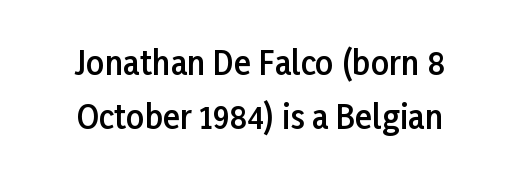
Q: Is the text bold? A: Semi-bold.
Q: Is the text italic (slanted)? A: No, it is upright.
Q: Is the typeface a serif or a sans-serif typeface? A: Sans-serif.
Q: Is the text underlined? A: No.
Q: How is the paragraph aligned? A: Centered.
Q: Is the spacing between letters normal or unusually wide? A: Normal.
Q: Is the spacing between lines tight, normal or loose? A: Normal.
Q: Width (condensed, normal, or wide)? A: Normal.
Q: Stroke contrast? A: Low.
Q: x-height? A: Medium.
Q: Monospaced? A: No.
